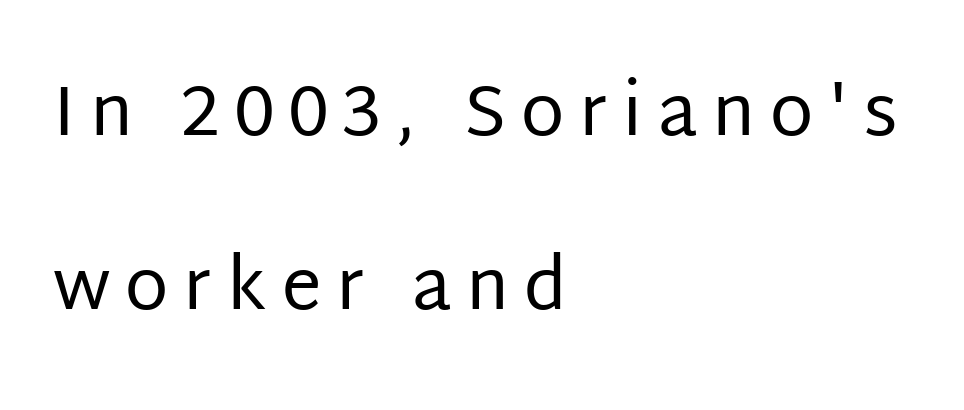
The image shows 71 px regular-weight sans-serif type, upright; set left-aligned, loose line spacing (2.45x), unusually wide letter spacing (+0.21 em), not underlined; low stroke contrast and a large x-height.
